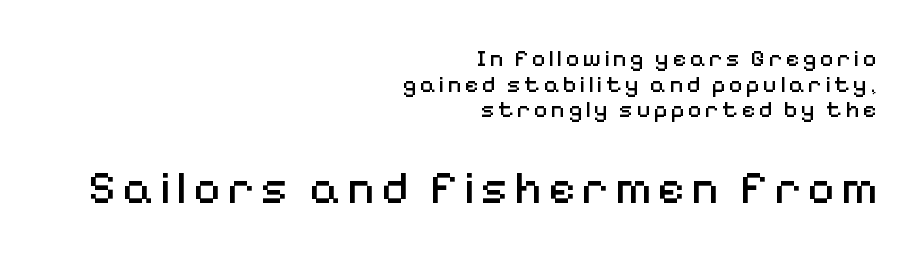
Q: Is the text bold? A: No.
Q: Is the text italic (slanted)? A: No, it is upright.
Q: Is the typeface a serif or a sans-serif typeface? A: Sans-serif.
Q: Is the text underlined? A: No.
Q: How is the paragraph aligned? A: Right-aligned.
Q: Is the spacing between lines tight, normal or loose? A: Tight.
Q: Which block of text is set in a larger size, the first (top) or the second (bottom)? A: The second (bottom) one.
Q: Width (condensed, normal, or wide)? A: Normal.
Q: Stroke contrast? A: Medium.
Q: x-height? A: Medium.
Q: Monospaced? A: No.
